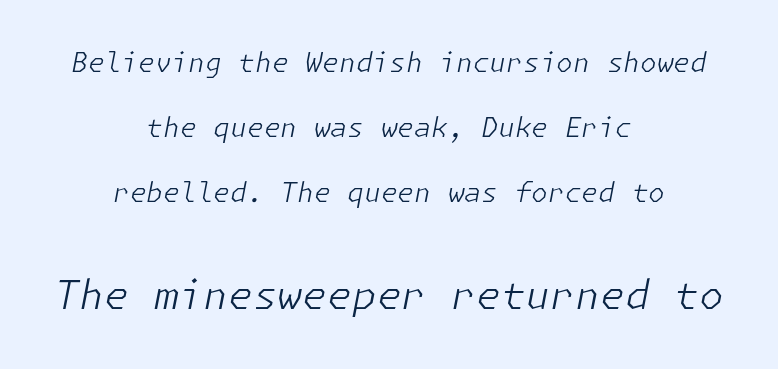
The font is comparable to plain body text, perhaps lighter. In terms of letterspacing, this is plain default setting. A typesetter would call this leading open, well beyond the default. Look at the glyph heights: the lower group is clearly the bigger setting.
